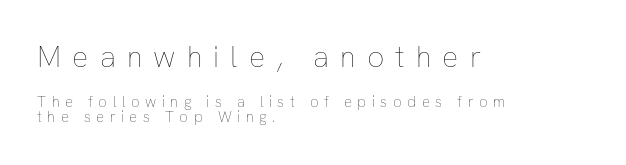
Look at the tracking — it's clearly loosened, letters drifting apart. Designer's note — italics off, roman on. The first block has been scaled up relative to the second. The typesetting does not lean heavy: it is not bold. The zone under the glyphs is completely vacant. Visually the block forms a straight wall on the left and a jagged coastline on the right.
